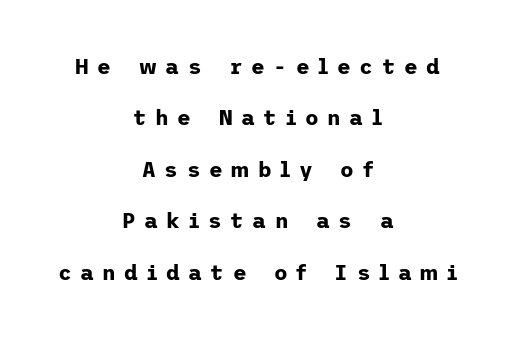
The gaps between neighbouring characters are conspicuously large. Vertical strokes here are truly vertical. Type without underlining. The glyphs have the mass of a bold cut. Each new line begins a long way beneath the previous one.
